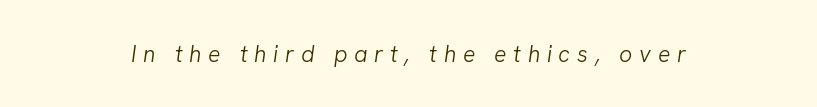
Is the letter spacing exaggerated? Yes — the characters are pushed far apart. Descender tails drop into unmarked territory. Counters stay open thanks to moderate or lighter strokes. These lines were composed using italics.
